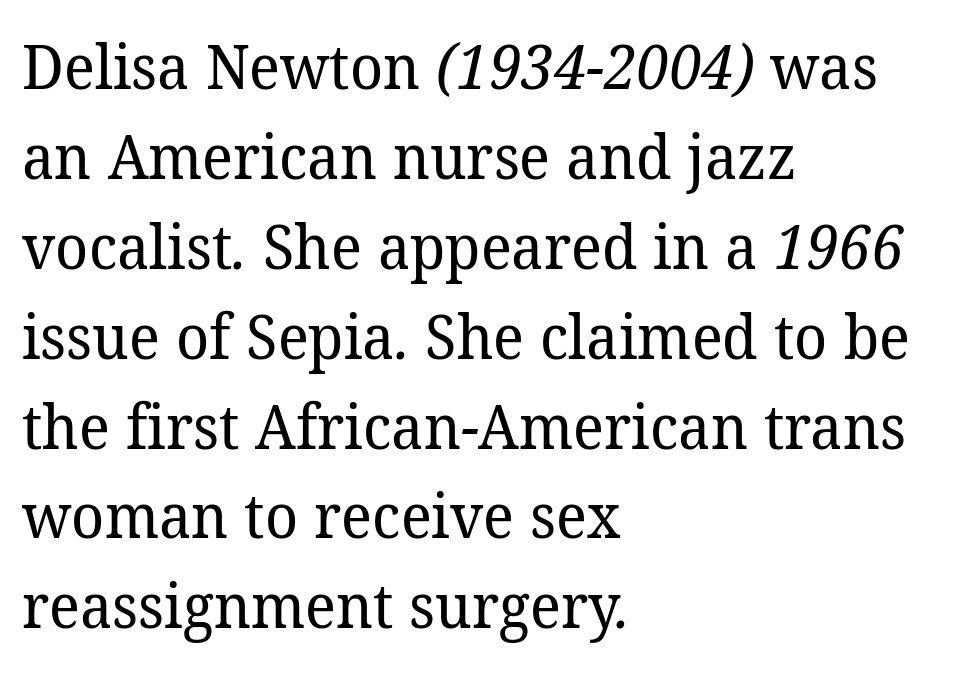
{"serif": "yes", "bold": "no", "weight": "regular", "width": "normal", "stroke_contrast": "low", "x_height": "medium", "monospaced": "no", "underline": "no", "align": "left", "line_spacing": "normal", "line_spacing_ratio": 1.45, "letter_spacing": "normal", "letter_spacing_em": 0.0, "glyph_px": 62}
